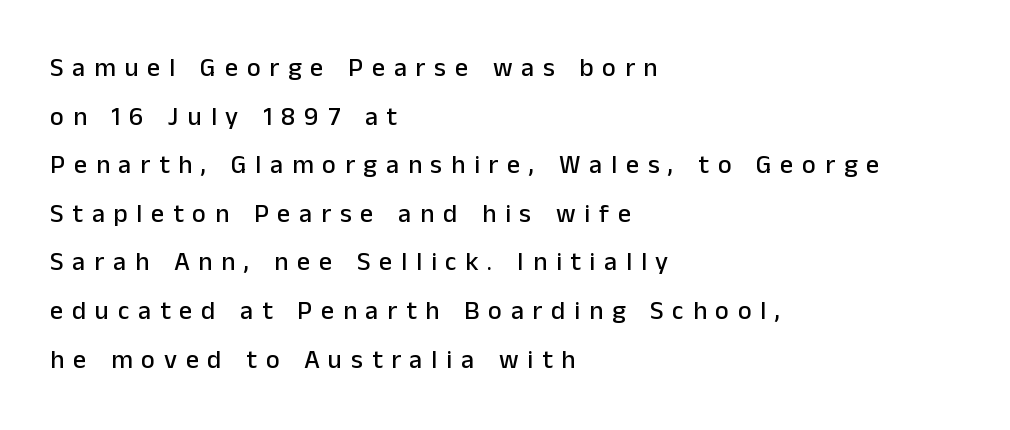
{"italic": "no", "underline": "no", "align": "left", "line_spacing_ratio": 1.87, "letter_spacing": "wide", "letter_spacing_em": 0.34, "glyph_px": 26}
